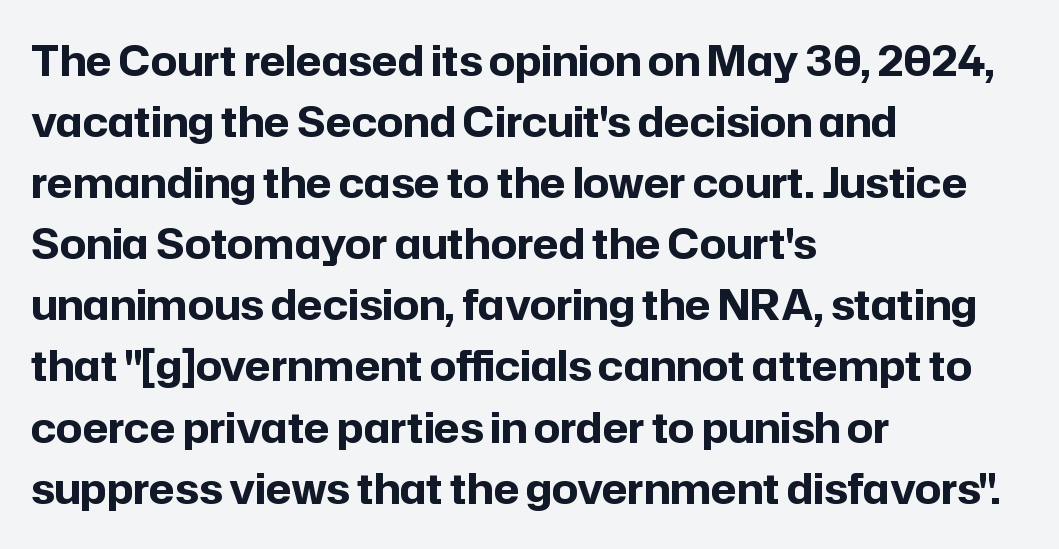
{"serif": "no", "italic": "no", "bold": "yes", "weight": "bold", "width": "normal", "stroke_contrast": "low", "x_height": "medium", "monospaced": "no", "underline": "no", "align": "left", "line_spacing": "normal", "line_spacing_ratio": 1.49, "letter_spacing": "normal", "letter_spacing_em": 0.0, "glyph_px": 41}
